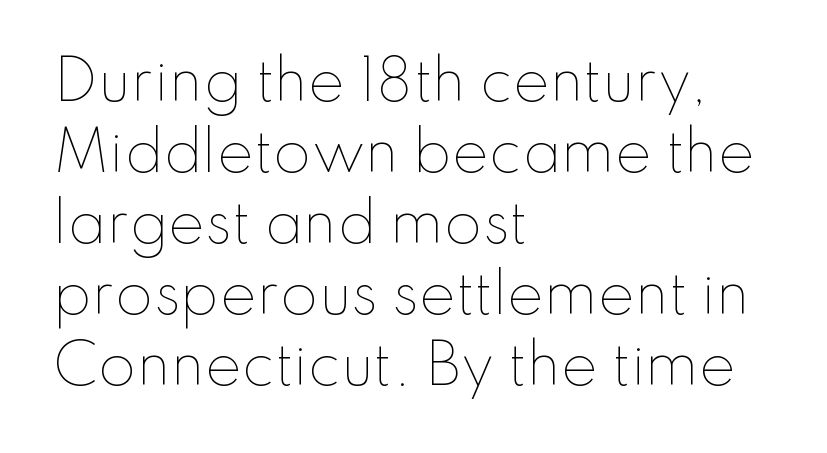
{"italic": "no", "bold": "no", "weight": "thin", "width": "normal", "stroke_contrast": "low", "x_height": "small", "monospaced": "no", "underline": "no", "align": "left", "line_spacing": "normal", "line_spacing_ratio": 1.29, "letter_spacing": "normal", "letter_spacing_em": 0.0, "glyph_px": 55}
